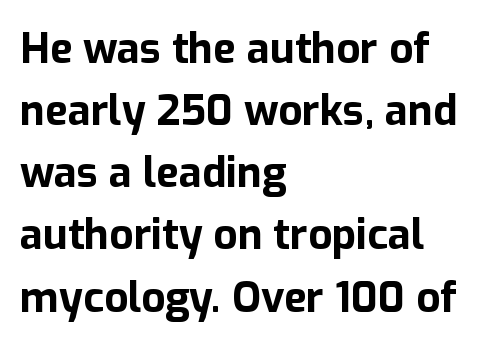
The image shows 42 px bold sans-serif type, upright; set left-aligned, normal line spacing (1.48x), normal letter spacing, not underlined; low stroke contrast and a medium x-height.
